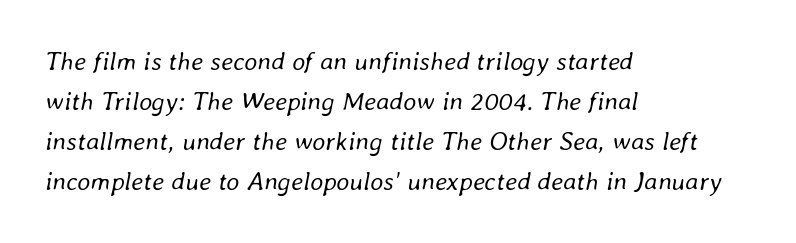
{"italic": "yes", "lean": "right", "slant_degrees": 8, "bold": "no", "underline": "no", "align": "left", "line_spacing": "normal", "line_spacing_ratio": 1.54, "letter_spacing": "normal", "letter_spacing_em": 0.0, "glyph_px": 26}
